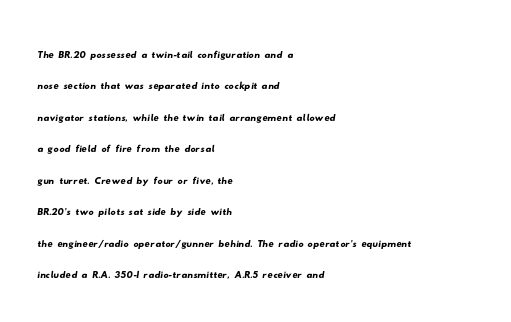
The paragraph shown leans on its left margin. The glyphs are unaccompanied by any horizontal stroke below them. Words appear dense and cohesive because spacing is normal.
